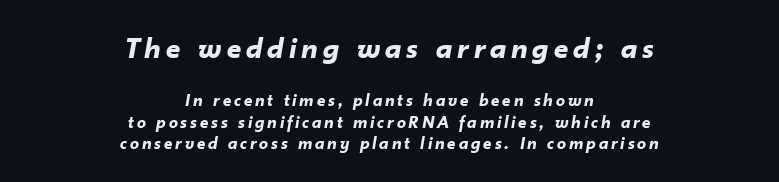
{"italic": "yes", "lean": "right", "slant_degrees": 10, "bold": "yes", "weight": "bold", "width": "normal", "stroke_contrast": "low", "x_height": "small", "monospaced": "no", "underline": "no", "align": "center", "line_spacing_ratio": 1.18, "larger_block": "first", "size_ratio": 1.72, "glyph_px": 31}
